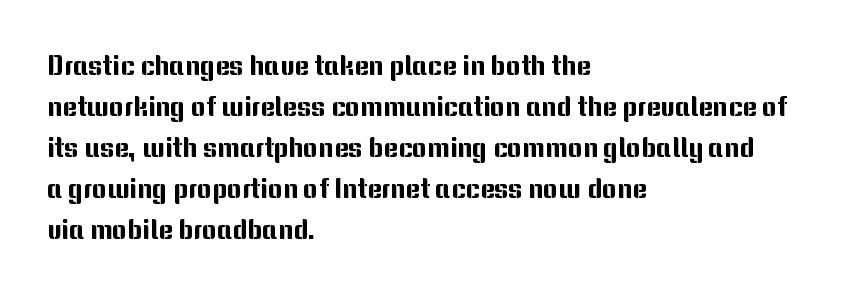
{"serif": "no", "italic": "no", "width": "normal", "stroke_contrast": "medium", "x_height": "medium", "monospaced": "no", "underline": "no", "align": "left", "line_spacing": "normal", "line_spacing_ratio": 1.46, "letter_spacing": "normal", "letter_spacing_em": 0.0, "glyph_px": 28}
